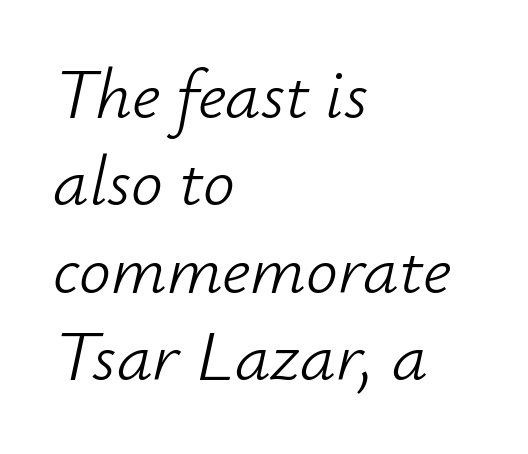
Q: Is the text bold? A: No.
Q: Is the text italic (slanted)? A: Yes, it leans right by about 12 degrees.
Q: Is the text underlined? A: No.
Q: How is the paragraph aligned? A: Left-aligned.
Q: Is the spacing between letters normal or unusually wide? A: Normal.
Q: Width (condensed, normal, or wide)? A: Normal.
Q: Stroke contrast? A: Low.
Q: x-height? A: Small.
Q: Monospaced? A: No.
